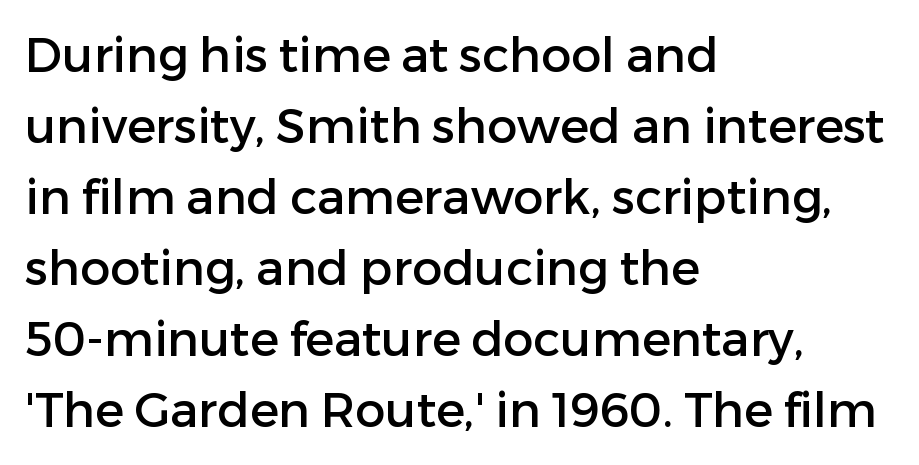
Q: Is the text italic (slanted)? A: No, it is upright.
Q: Is the typeface a serif or a sans-serif typeface? A: Sans-serif.
Q: Is the text underlined? A: No.
Q: How is the paragraph aligned? A: Left-aligned.
Q: Is the spacing between letters normal or unusually wide? A: Normal.
Q: Is the spacing between lines tight, normal or loose? A: Normal.
Q: Width (condensed, normal, or wide)? A: Normal.
Q: Stroke contrast? A: Low.
Q: x-height? A: Medium.
Q: Monospaced? A: No.
